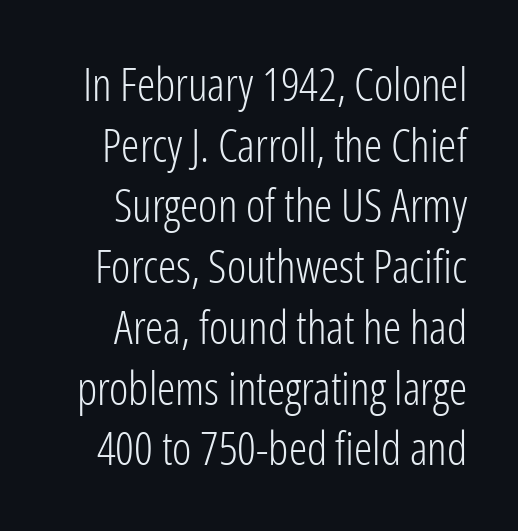
Default kerning and tracking; the words read as compact shapes. This reads as an unemphasized weight, regular at the heaviest. The letters carry no serifs — their stems end cleanly without finishing strokes. Nobody drew a line under any word here.
